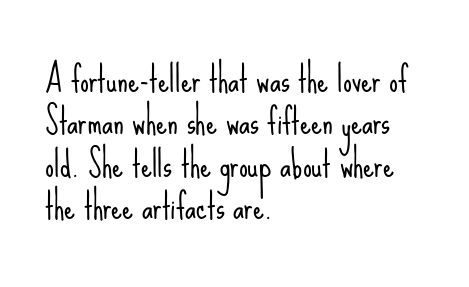
The image shows 35 px light, condensed sans-serif type, upright; set left-aligned, line spacing 1.21x, normal letter spacing, not underlined; low stroke contrast and a small x-height.
